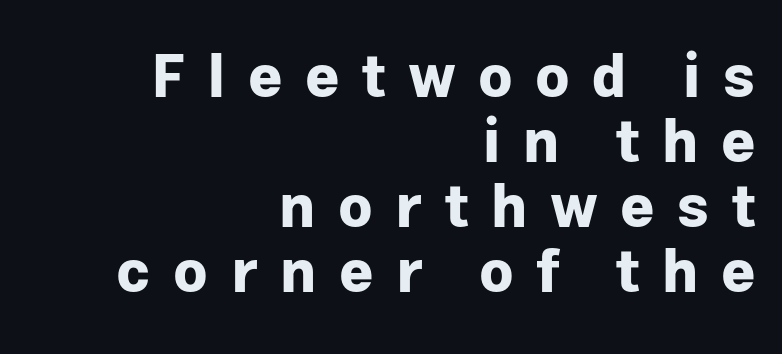
Q: Is the text bold? A: Yes.
Q: Is the text italic (slanted)? A: No, it is upright.
Q: Is the typeface a serif or a sans-serif typeface? A: Sans-serif.
Q: Is the text underlined? A: No.
Q: How is the paragraph aligned? A: Right-aligned.
Q: Is the spacing between letters normal or unusually wide? A: Unusually wide.
Q: Is the spacing between lines tight, normal or loose? A: Tight.
Q: Width (condensed, normal, or wide)? A: Normal.
Q: Stroke contrast? A: Low.
Q: x-height? A: Medium.
Q: Monospaced? A: No.
